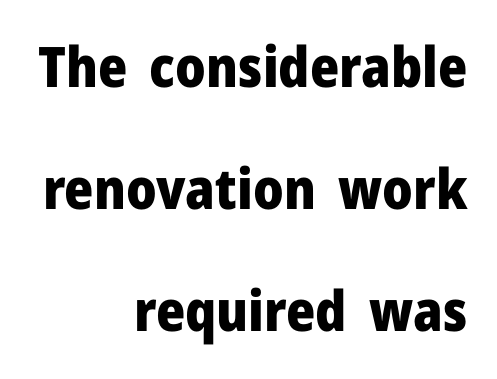
{"serif": "no", "italic": "no", "bold": "yes", "weight": "heavy", "width": "normal", "stroke_contrast": "low", "x_height": "medium", "monospaced": "no", "underline": "no", "align": "right", "line_spacing": "loose", "line_spacing_ratio": 2.18, "letter_spacing": "normal", "letter_spacing_em": 0.0, "glyph_px": 56}
